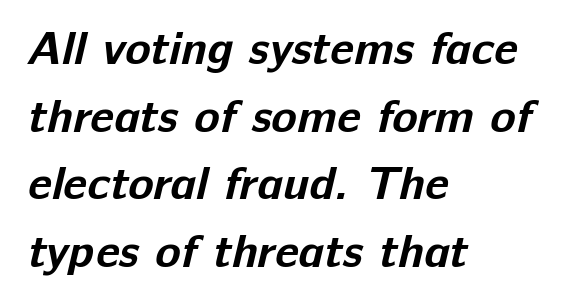
Q: Is the text bold? A: Yes.
Q: Is the typeface a serif or a sans-serif typeface? A: Sans-serif.
Q: Is the text underlined? A: No.
Q: How is the paragraph aligned? A: Left-aligned.
Q: Is the spacing between letters normal or unusually wide? A: Normal.
Q: Is the spacing between lines tight, normal or loose? A: Normal.
Q: Width (condensed, normal, or wide)? A: Normal.
Q: Stroke contrast? A: Low.
Q: x-height? A: Medium.
Q: Monospaced? A: No.
